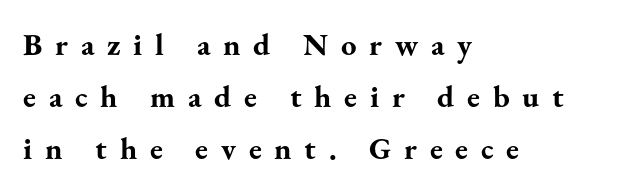
{"serif": "yes", "italic": "no", "bold": "yes", "weight": "bold", "width": "normal", "stroke_contrast": "medium", "x_height": "small", "monospaced": "no", "underline": "no", "align": "left", "line_spacing": "normal", "line_spacing_ratio": 1.68, "letter_spacing": "wide", "letter_spacing_em": 0.41, "glyph_px": 31}
